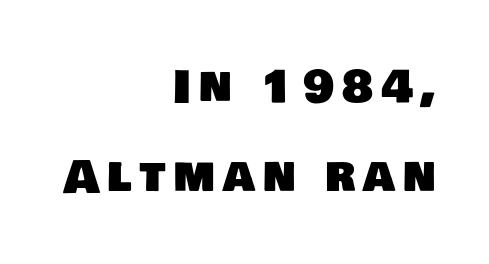
Q: Is the typeface a serif or a sans-serif typeface? A: Sans-serif.
Q: Is the text underlined? A: No.
Q: How is the paragraph aligned? A: Right-aligned.
Q: Is the spacing between lines tight, normal or loose? A: Loose.
Q: Width (condensed, normal, or wide)? A: Normal.
Q: Stroke contrast? A: Low.
Q: x-height? A: Large.
Q: Monospaced? A: No.
